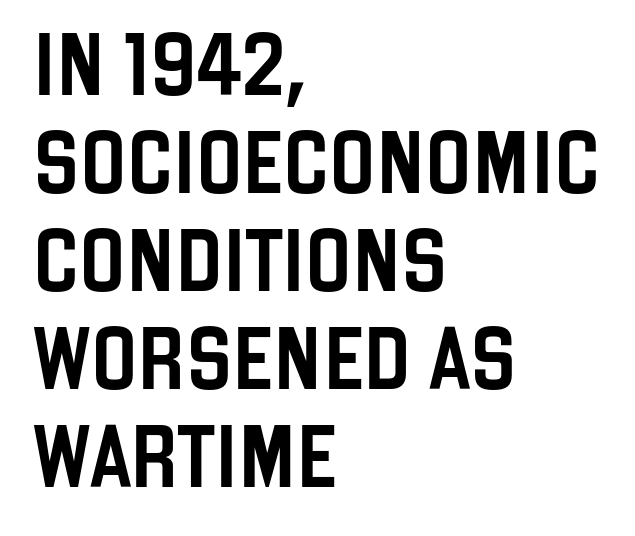
Q: Is the text italic (slanted)? A: No, it is upright.
Q: Is the typeface a serif or a sans-serif typeface? A: Sans-serif.
Q: Is the text underlined? A: No.
Q: How is the paragraph aligned? A: Left-aligned.
Q: Is the spacing between letters normal or unusually wide? A: Normal.
Q: Is the spacing between lines tight, normal or loose? A: Normal.
Q: Width (condensed, normal, or wide)? A: Condensed.
Q: Stroke contrast? A: Low.
Q: x-height? A: Large.
Q: Monospaced? A: No.
